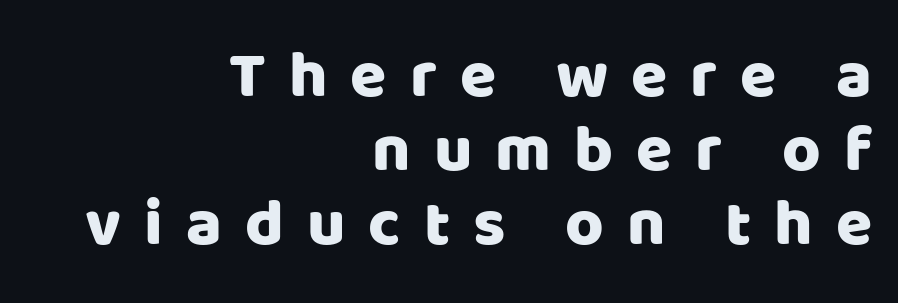
Q: Is the text italic (slanted)? A: No, it is upright.
Q: Is the typeface a serif or a sans-serif typeface? A: Sans-serif.
Q: Is the text underlined? A: No.
Q: How is the paragraph aligned? A: Right-aligned.
Q: Is the spacing between letters normal or unusually wide? A: Unusually wide.
Q: Is the spacing between lines tight, normal or loose? A: Tight.
Q: Width (condensed, normal, or wide)? A: Normal.
Q: Stroke contrast? A: Low.
Q: x-height? A: Large.
Q: Monospaced? A: No.
